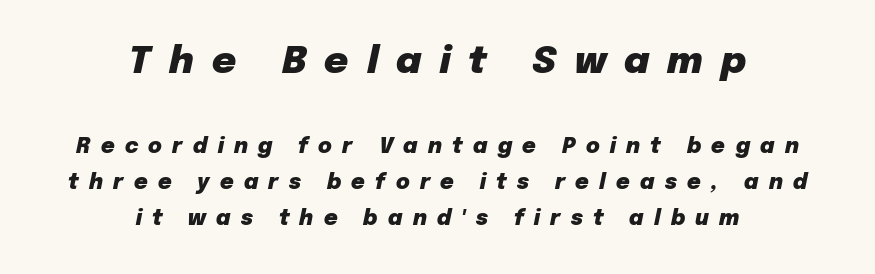
Neither beginnings nor endings align; midpoints do. Two sizes are in play, and the larger belongs to the first block. The letters advance in unequal steps, a hallmark of proportional type. Observe the lean: these are italic letterforms. Observe the wide spacing: letters keep a clear distance from each other. Has an underline been added? It has not.
